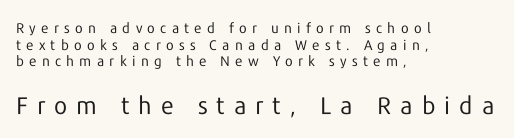
Q: Is the text bold? A: No.
Q: Is the text italic (slanted)? A: No, it is upright.
Q: Is the text underlined? A: No.
Q: How is the paragraph aligned? A: Left-aligned.
Q: Is the spacing between letters normal or unusually wide? A: Unusually wide.
Q: Which block of text is set in a larger size, the first (top) or the second (bottom)? A: The second (bottom) one.
